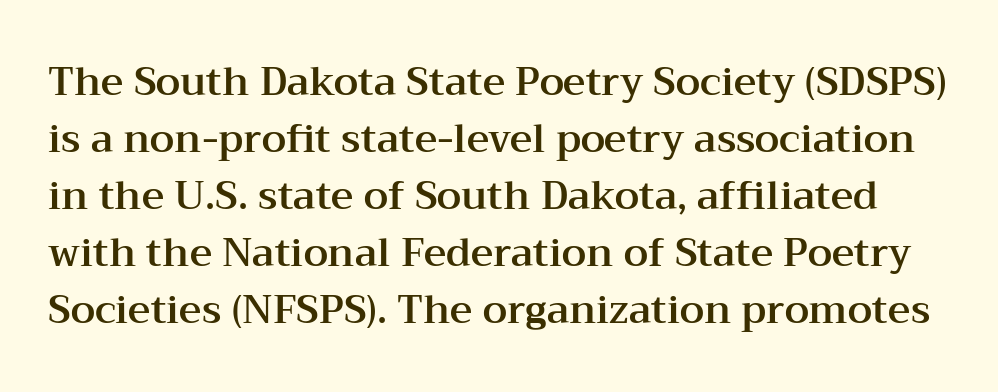
Q: Is the text italic (slanted)? A: No, it is upright.
Q: Is the typeface a serif or a sans-serif typeface? A: Serif.
Q: Is the text underlined? A: No.
Q: Is the spacing between letters normal or unusually wide? A: Normal.
Q: Is the spacing between lines tight, normal or loose? A: Normal.
Q: Width (condensed, normal, or wide)? A: Wide.
Q: Stroke contrast? A: Medium.
Q: x-height? A: Medium.
Q: Monospaced? A: No.
